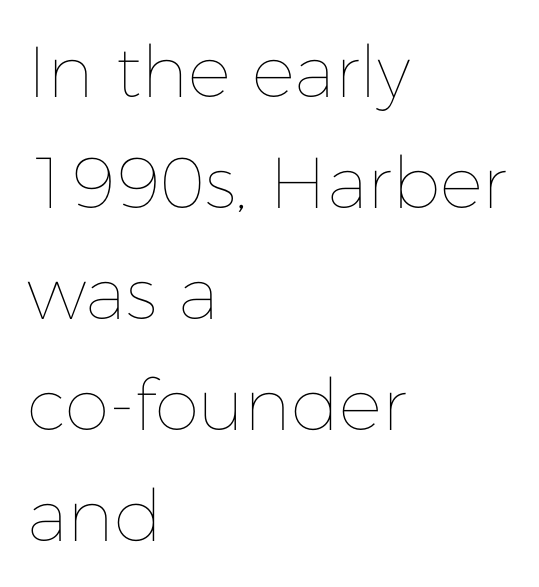
Caption: face not bold, strokes unweighted. Style check: upright. A typesetter would call this zero additional tracking. Notice how descenders clear the ascenders below comfortably — that's standard leading. The passage is arranged the way most books set body copy — flush left.
